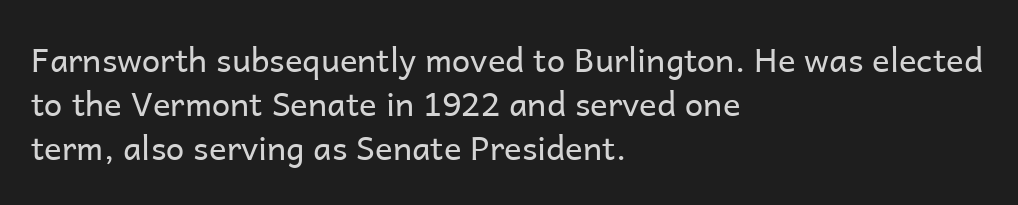
{"serif": "no", "italic": "no", "bold": "no", "weight": "regular", "width": "normal", "stroke_contrast": "low", "x_height": "medium", "monospaced": "no", "underline": "no", "align": "left", "line_spacing": "normal", "line_spacing_ratio": 1.34, "letter_spacing": "normal", "letter_spacing_em": 0.0, "glyph_px": 33}
